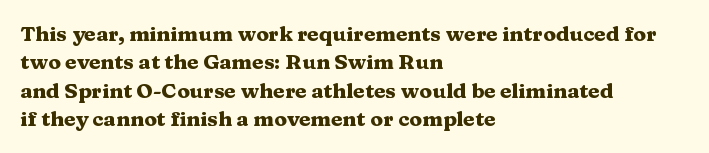
Q: Is the text bold? A: Yes.
Q: Is the text italic (slanted)? A: No, it is upright.
Q: Is the text underlined? A: No.
Q: How is the paragraph aligned? A: Left-aligned.
Q: Is the spacing between letters normal or unusually wide? A: Normal.
Q: Is the spacing between lines tight, normal or loose? A: Normal.
